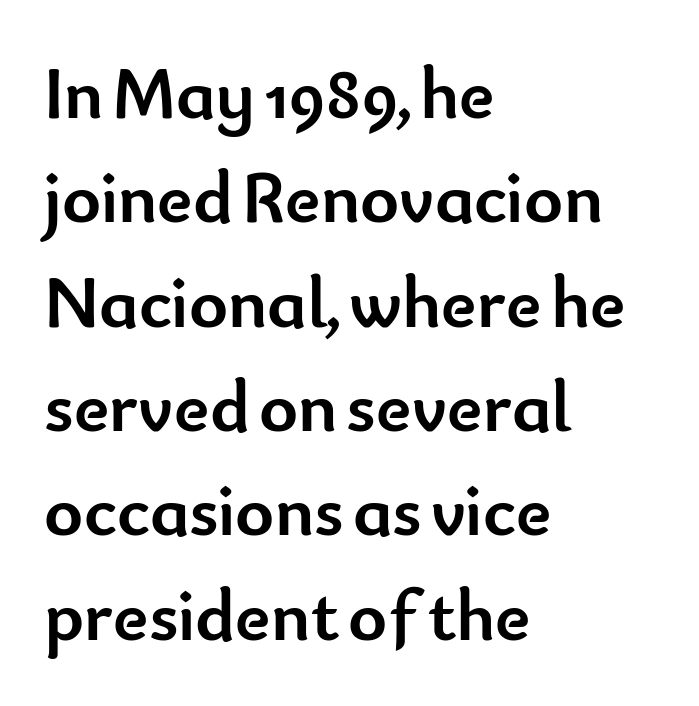
The rendering uses natural spacing where letterforms have individual widths. Each line starts at the same left margin while the right side varies. Every letter is thick-stroked: bold, no question. The font family rendered here belongs to the sans-serif group. Quick note: interline space is typical.
